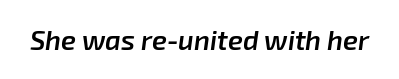
Q: Is the text bold? A: Semi-bold.
Q: Is the text italic (slanted)? A: Yes, it leans right by about 8 degrees.
Q: Is the text underlined? A: No.
Q: Is the spacing between letters normal or unusually wide? A: Normal.
